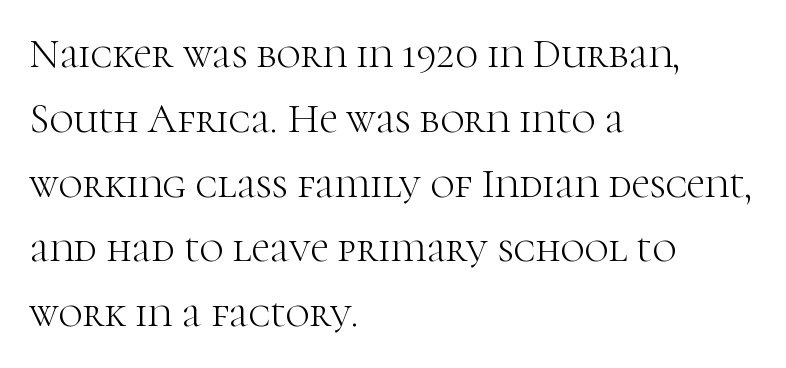
Q: Is the text bold? A: No.
Q: Is the text italic (slanted)? A: No, it is upright.
Q: Is the typeface a serif or a sans-serif typeface? A: Serif.
Q: Is the text underlined? A: No.
Q: How is the paragraph aligned? A: Left-aligned.
Q: Is the spacing between letters normal or unusually wide? A: Normal.
Q: Is the spacing between lines tight, normal or loose? A: Normal.
Q: Width (condensed, normal, or wide)? A: Normal.
Q: Stroke contrast? A: High.
Q: x-height? A: Medium.
Q: Monospaced? A: No.
